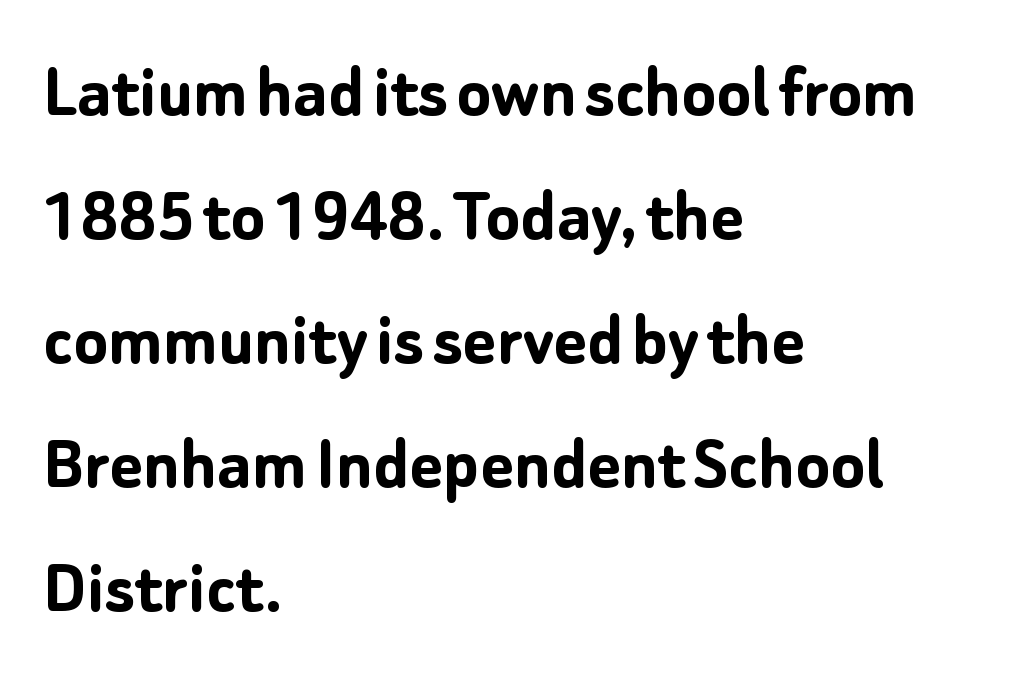
One glance says typical: line gaps are just what's usual. The typesetting leans heavy: a genuine bold. To sum up the face: it is a sans, with no serifs. Anything drawn beneath the words? Only blank space. Note the varied advance widths — an 'i' is clearly narrower than an 'm'.
